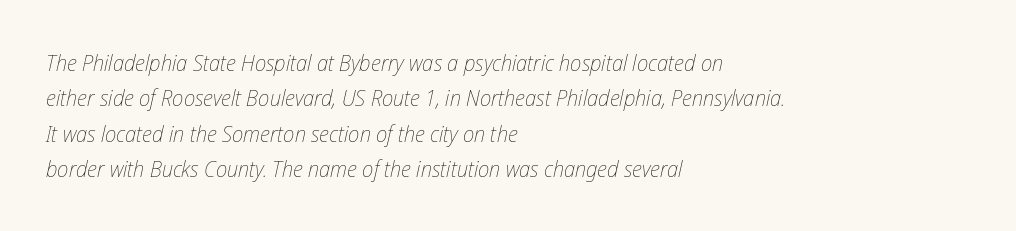
These lines stack with their left ends in a neat column. Honestly, the letter spacing is just normal — you wouldn't notice it. The space directly below the letters is spotless. The typesetting does not lean heavy: it is not bold. The passage shown stacks its lines at a standard gap.
